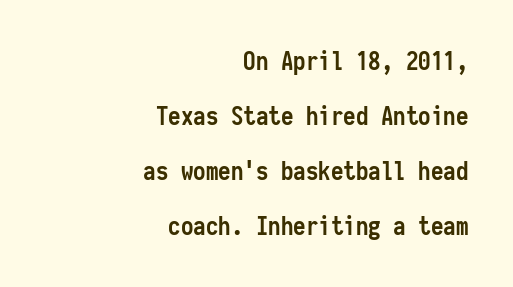
{"italic": "no", "bold": "yes", "underline": "no", "align": "right", "line_spacing": "loose", "line_spacing_ratio": 2.2, "letter_spacing": "normal", "letter_spacing_em": 0.0, "glyph_px": 25}
